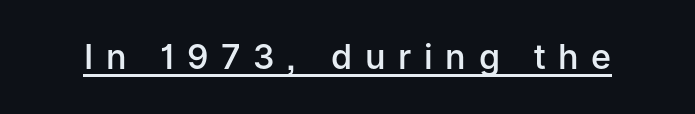
{"serif": "no", "italic": "no", "bold": "semi", "weight": "semibold", "width": "normal", "stroke_contrast": "low", "x_height": "medium", "monospaced": "no", "underline": "yes", "letter_spacing": "wide", "letter_spacing_em": 0.37, "glyph_px": 34}
